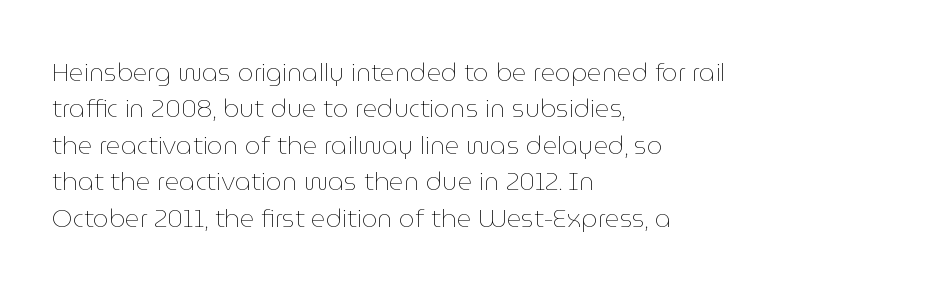
In terms of posture, this sample is upright. The passage shown has conventional tracking throughout. The zone under the glyphs is completely vacant. The lines are quadded left. These glyphs show unthickened strokes, regular width or finer. Rows of type keep a routine distance in the vertical direction.
